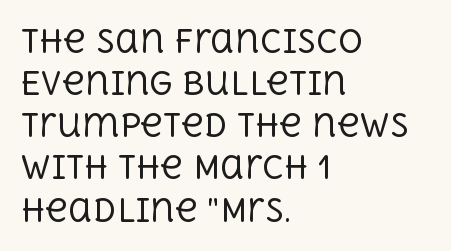
The image shows 31 px regular-weight serif type, upright; set left-aligned, normal line spacing (1.36x), normal letter spacing, not underlined; a large x-height.
